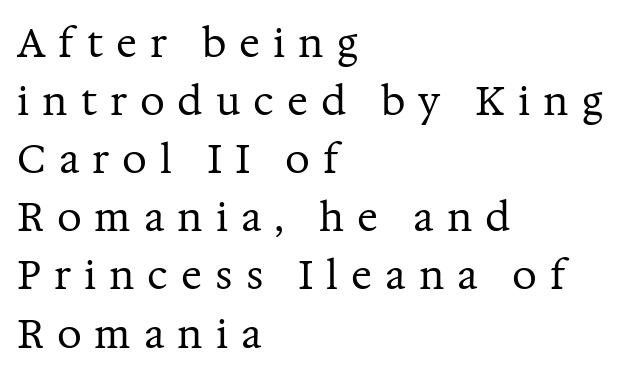
The image shows 39 px regular-weight serif type, upright; set left-aligned, normal line spacing (1.49x), unusually wide letter spacing (+0.33 em), not underlined; medium stroke contrast and a medium x-height.
